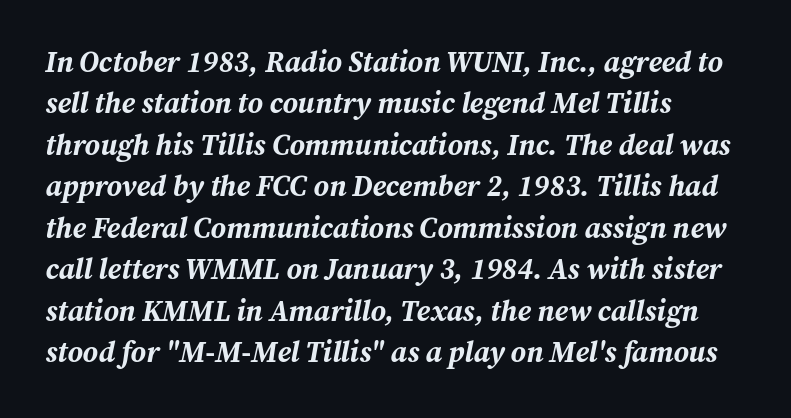
The specimen omits any rule beneath the text block's lines. The letters advance in unequal steps, a hallmark of proportional type. In terms of weight, the rendering is a true, heavy bold. All the whitespace from short lines collects on the right. In terms of posture, this sample is oblique.
